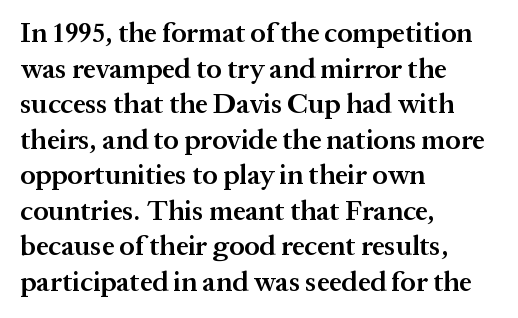
This is serif lettering, the kind often seen in printed books. One-word summary of the alignment: left. Bare-footed words on every line. Stroke thickness is moderately raised; the sample reads as semibold. Every stem runs plumb, perpendicular to the baseline. Varying glyph widths throughout — classic text-font behaviour.
